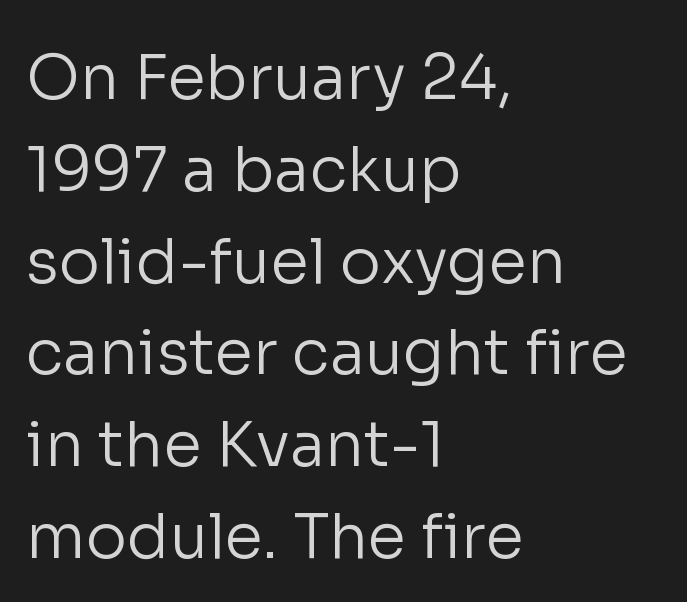
The image shows 62 px regular-weight sans-serif type, upright; set left-aligned, normal line spacing (1.48x), normal letter spacing, not underlined; low stroke contrast and a medium x-height.
